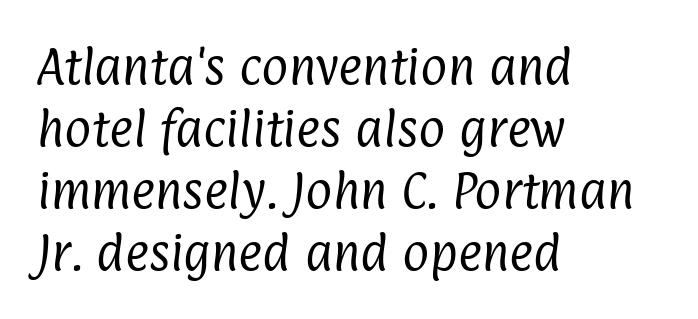
Regarding leading, the lines here are spaced in the standard way. No feet cap the strokes, marking this as sans-serif type. Quick note: underline off. Layout note: lines flush left. Tracking here is standard; glyphs follow each other at the usual distance. These lines are rendered in a variable-pitch font.
